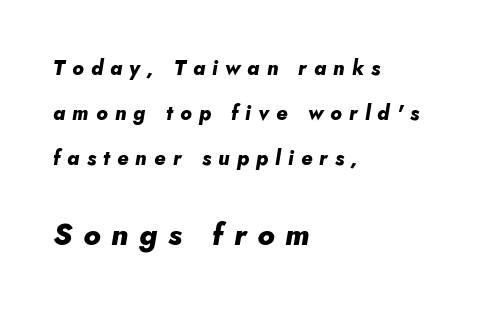
{"italic": "yes", "lean": "right", "slant_degrees": 10, "bold": "yes", "weight": "heavy", "width": "normal", "stroke_contrast": "low", "x_height": "small", "monospaced": "no", "underline": "no", "align": "left", "line_spacing": "loose", "line_spacing_ratio": 2.25, "letter_spacing": "wide", "letter_spacing_em": 0.36, "larger_block": "second", "size_ratio": 1.5, "glyph_px": 30}
